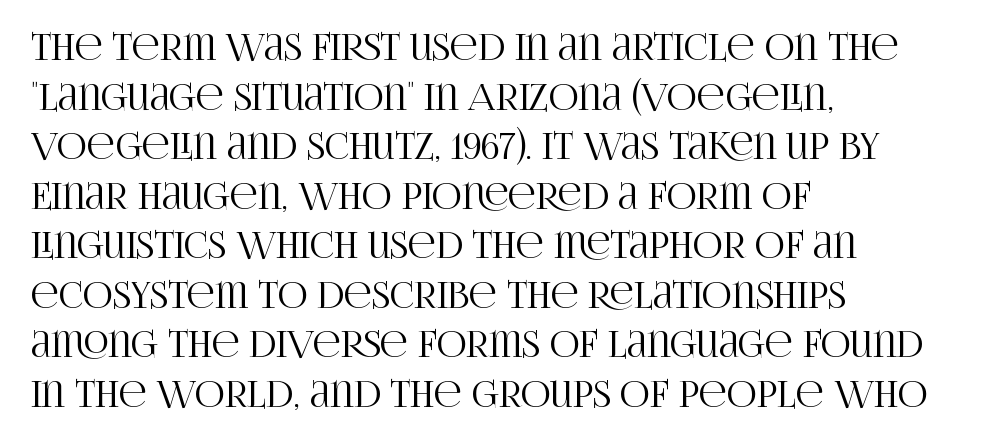
Spacing verdict: proportional, widths tailored to each character. The passage is arranged the way most books set body copy — flush left. The face used here is seriffed, in the tradition of book romans. Glance below the letters and you will spot only blank space. What stands out about the letter spacing? Nothing — it is the standard amount.
